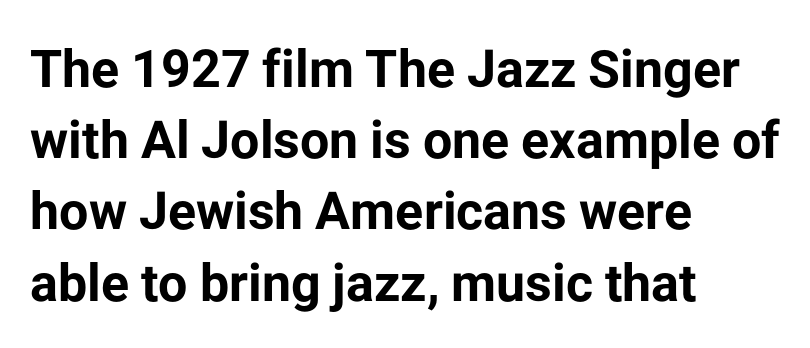
The lettering holds an erect, upright posture throughout. No extra tracking has been applied to these lines. Look at the bottom of the vertical strokes: they stop flat, with no serifs. Lines of text with bare space underneath. Where is the straight margin? On the left. Its strokes are broad and dark, the hallmark of bold type.
